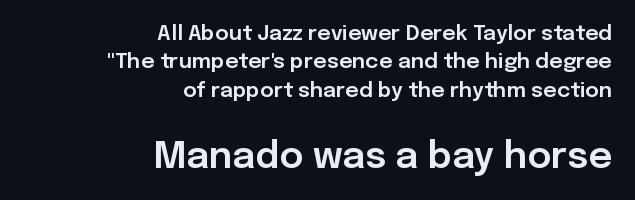
Q: Is the text italic (slanted)? A: No, it is upright.
Q: Is the typeface a serif or a sans-serif typeface? A: Sans-serif.
Q: Is the text underlined? A: No.
Q: How is the paragraph aligned? A: Right-aligned.
Q: Is the spacing between letters normal or unusually wide? A: Normal.
Q: Is the spacing between lines tight, normal or loose? A: Normal.
Q: Which block of text is set in a larger size, the first (top) or the second (bottom)? A: The second (bottom) one.
Q: Width (condensed, normal, or wide)? A: Normal.
Q: Stroke contrast? A: Low.
Q: x-height? A: Medium.
Q: Monospaced? A: No.
